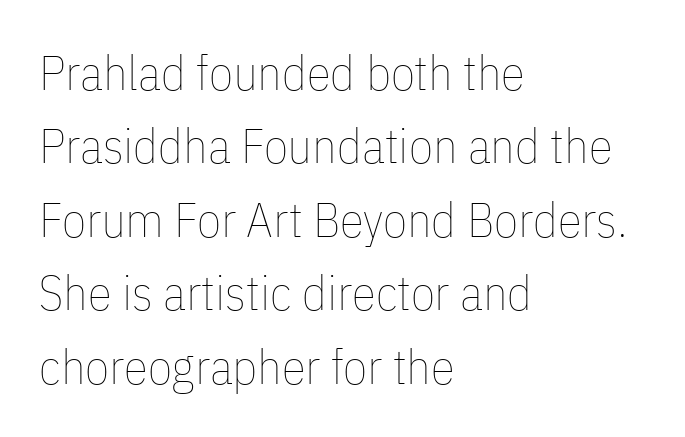
{"italic": "no", "bold": "no", "weight": "thin", "width": "condensed", "stroke_contrast": "low", "x_height": "medium", "monospaced": "no", "underline": "no", "align": "left", "line_spacing": "normal", "line_spacing_ratio": 1.5, "letter_spacing": "normal", "letter_spacing_em": 0.0, "glyph_px": 49}
